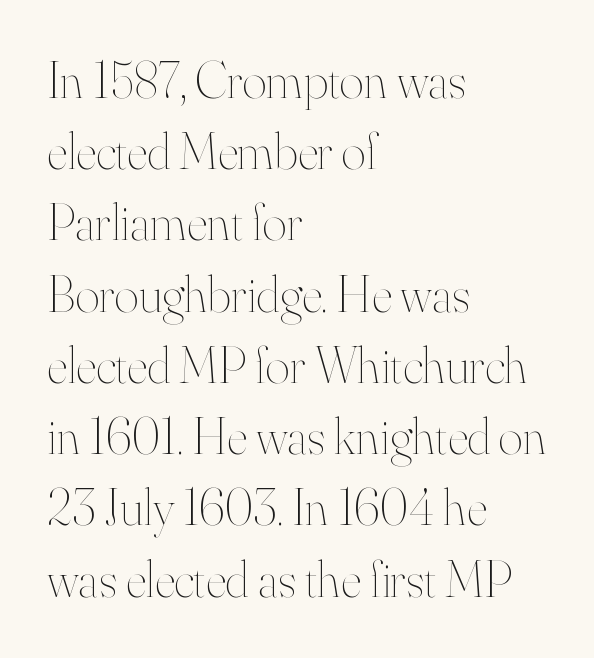
These lines sit exactly where default settings would place them. Is there any slant? The stems are plumb. Teacher's note: observe the even left margin — that is flush-left alignment. You could call the tracking neutral — neither tight nor loose. Think of a printed novel: that variable character pitch is what you see here. A light-to-regular cut is what we see here.
